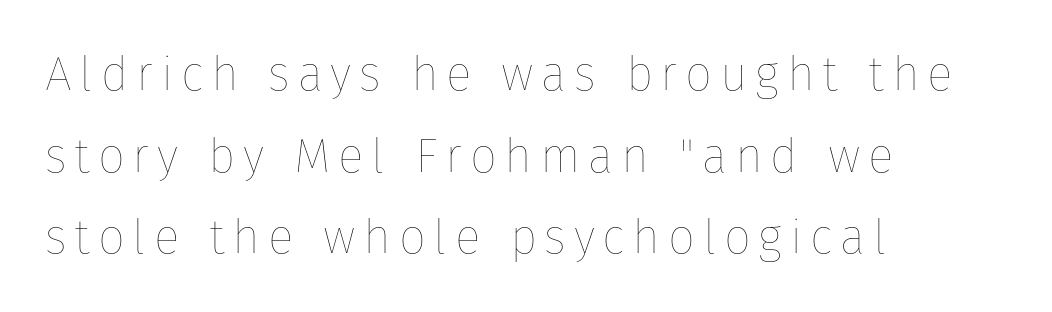
{"italic": "no", "bold": "no", "weight": "thin", "width": "normal", "stroke_contrast": "low", "x_height": "medium", "monospaced": "no", "underline": "no", "align": "left", "line_spacing": "normal", "line_spacing_ratio": 1.7, "glyph_px": 48}
